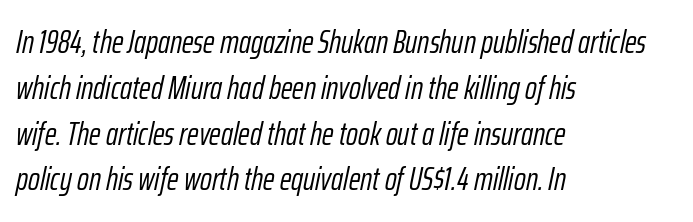
One-word summary of the alignment: left. Note the varied advance widths — an 'i' is clearly narrower than an 'm'. A clean baseline with only descenders dipping below it. Each new line begins a customary step beneath the previous one. Emphasis-style slanted type is in use.
